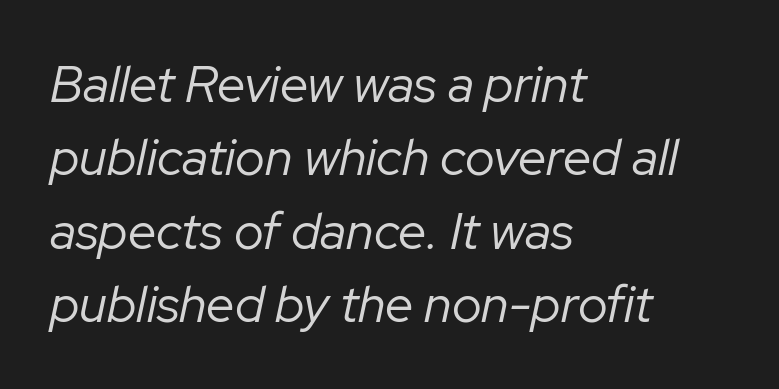
The typesetter chose a ragged-right arrangement here. Students, observe: this is what conventionally led text looks like. Ink coverage per letter is moderate at most. The face used here has a pronounced slope to its letters. The glyphs are unaccompanied by any horizontal stroke below them.
